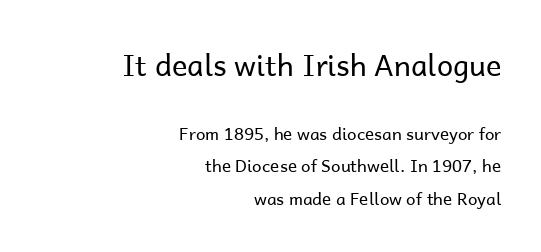
No extra tracking has been applied to these lines. The initial chunk of copy outweighs the following chunk in type size. The strokes carry an ordinary text weight at most. Students, observe: this is what heavily led, spacious text looks like. Quick note: underline off.
